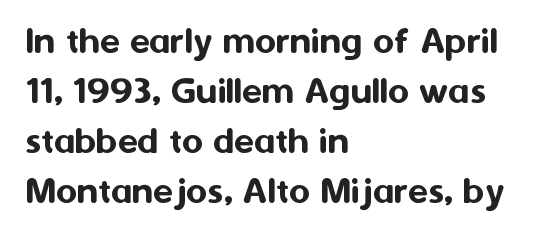
The image shows 41 px sans-serif type, upright; set left-aligned, line spacing 1.22x, normal letter spacing, not underlined; medium stroke contrast and a medium x-height.
